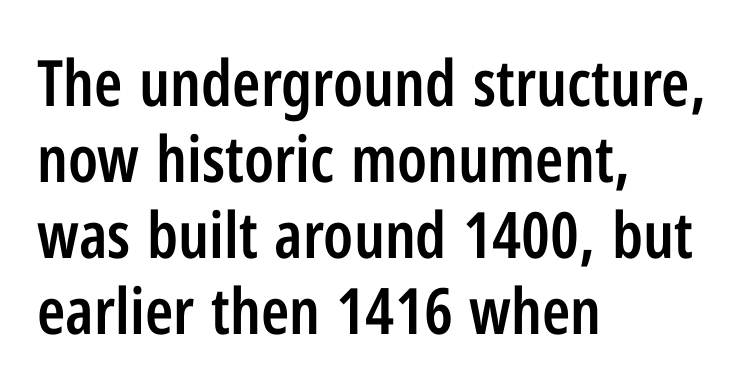
Q: Is the text bold? A: Semi-bold.
Q: Is the text italic (slanted)? A: No, it is upright.
Q: Is the typeface a serif or a sans-serif typeface? A: Sans-serif.
Q: Is the text underlined? A: No.
Q: How is the paragraph aligned? A: Left-aligned.
Q: Is the spacing between letters normal or unusually wide? A: Normal.
Q: Width (condensed, normal, or wide)? A: Condensed.
Q: Stroke contrast? A: Low.
Q: x-height? A: Medium.
Q: Monospaced? A: No.
